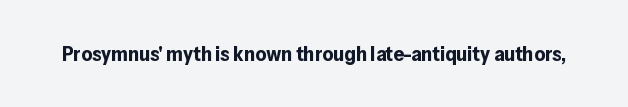
The image shows 21 px bold type, upright; set normal letter spacing, not underlined.
